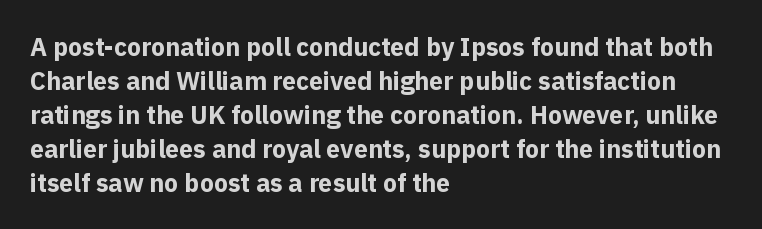
Q: Is the text bold? A: Yes.
Q: Is the text italic (slanted)? A: No, it is upright.
Q: Is the text underlined? A: No.
Q: How is the paragraph aligned? A: Left-aligned.
Q: Is the spacing between letters normal or unusually wide? A: Normal.
Q: Is the spacing between lines tight, normal or loose? A: Normal.
